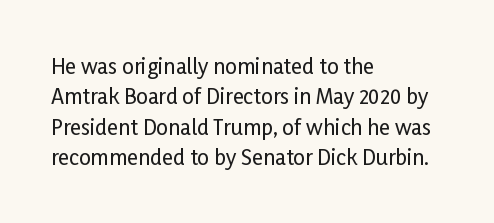
A bare baseline throughout the passage. This rendering uses left alignment, leaving the right contour irregular. Vertical strokes here are truly vertical. Glyph-to-glyph distance matches everyday printed text. If you measured baseline to baseline, you'd find a middling distance.
